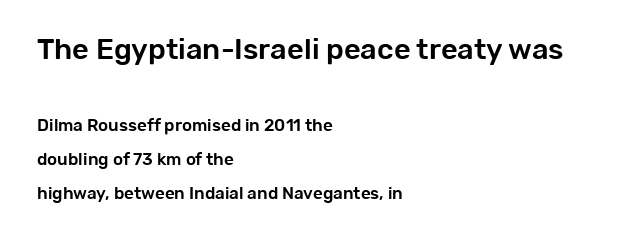
{"serif": "no", "italic": "no", "width": "normal", "stroke_contrast": "low", "x_height": "medium", "monospaced": "no", "underline": "no", "align": "left", "line_spacing": "loose", "line_spacing_ratio": 2.0, "letter_spacing": "normal", "letter_spacing_em": 0.0, "larger_block": "first", "size_ratio": 1.71, "glyph_px": 29}
